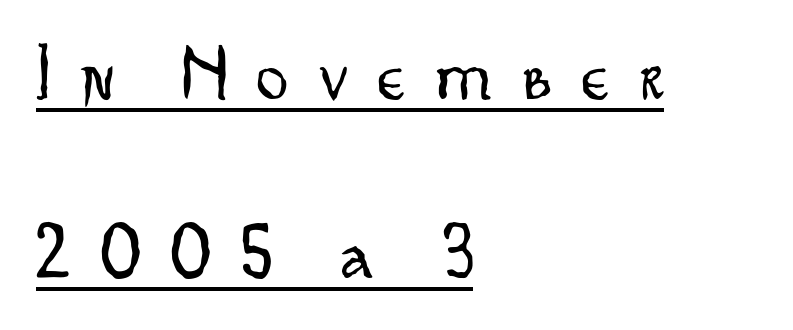
Q: Is the text bold? A: No.
Q: Is the text italic (slanted)? A: No, it is upright.
Q: Is the typeface a serif or a sans-serif typeface? A: Sans-serif.
Q: Is the text underlined? A: Yes.
Q: How is the paragraph aligned? A: Left-aligned.
Q: Is the spacing between letters normal or unusually wide? A: Unusually wide.
Q: Is the spacing between lines tight, normal or loose? A: Loose.
Q: Width (condensed, normal, or wide)? A: Condensed.
Q: Stroke contrast? A: Low.
Q: x-height? A: Small.
Q: Monospaced? A: No.
